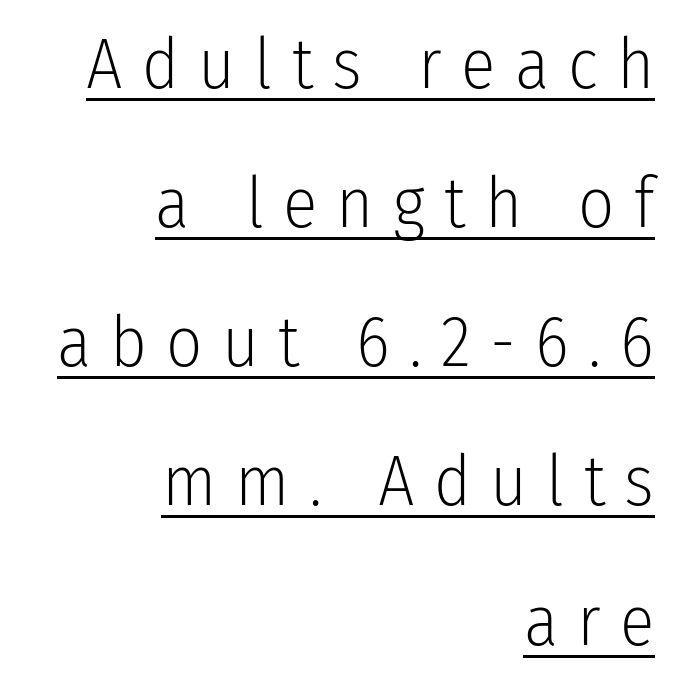
Q: Is the text bold? A: No.
Q: Is the text italic (slanted)? A: No, it is upright.
Q: Is the typeface a serif or a sans-serif typeface? A: Sans-serif.
Q: Is the text underlined? A: Yes.
Q: How is the paragraph aligned? A: Right-aligned.
Q: Is the spacing between letters normal or unusually wide? A: Unusually wide.
Q: Is the spacing between lines tight, normal or loose? A: Loose.
Q: Width (condensed, normal, or wide)? A: Condensed.
Q: Stroke contrast? A: Low.
Q: x-height? A: Medium.
Q: Monospaced? A: No.
